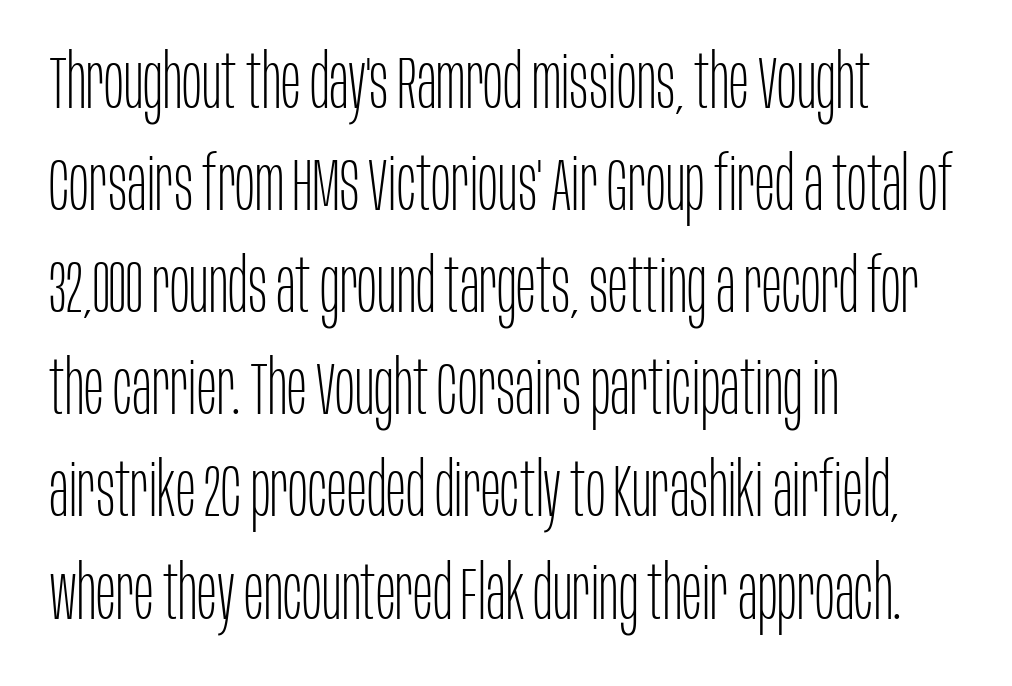
Q: Is the text bold? A: No.
Q: Is the text italic (slanted)? A: No, it is upright.
Q: Is the typeface a serif or a sans-serif typeface? A: Sans-serif.
Q: Is the text underlined? A: No.
Q: How is the paragraph aligned? A: Left-aligned.
Q: Is the spacing between letters normal or unusually wide? A: Normal.
Q: Is the spacing between lines tight, normal or loose? A: Normal.
Q: Width (condensed, normal, or wide)? A: Condensed.
Q: Stroke contrast? A: Low.
Q: x-height? A: Large.
Q: Monospaced? A: No.
